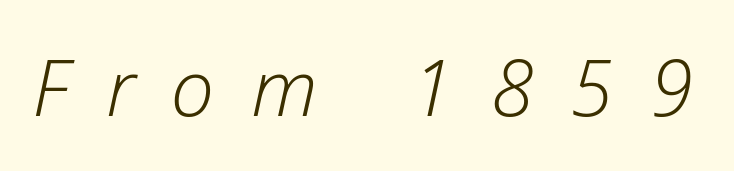
Compared with ordinary roman type, these characters are visibly tilted. Do the characters align in a grid? No, the font is proportional. Ink coverage per letter is moderate at most. This sample uses expanded letter spacing, leaving extra air between glyphs. Plain, unruled lines of type.
